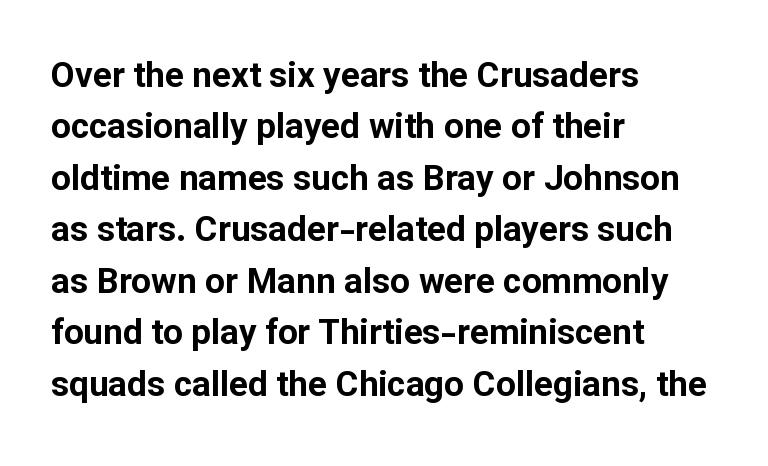
Q: Is the text bold? A: Yes.
Q: Is the text italic (slanted)? A: No, it is upright.
Q: Is the typeface a serif or a sans-serif typeface? A: Sans-serif.
Q: Is the text underlined? A: No.
Q: How is the paragraph aligned? A: Left-aligned.
Q: Is the spacing between letters normal or unusually wide? A: Normal.
Q: Is the spacing between lines tight, normal or loose? A: Normal.
Q: Width (condensed, normal, or wide)? A: Normal.
Q: Stroke contrast? A: Low.
Q: x-height? A: Medium.
Q: Monospaced? A: No.
